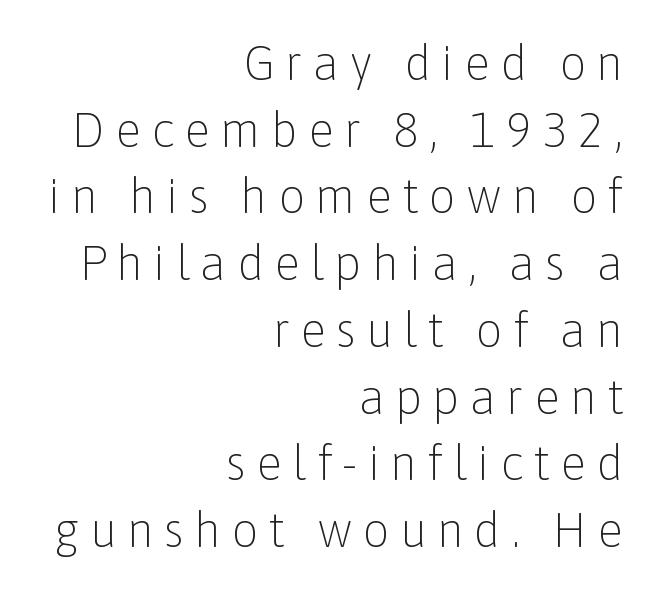
Q: Is the text bold? A: No.
Q: Is the text italic (slanted)? A: No, it is upright.
Q: Is the typeface a serif or a sans-serif typeface? A: Sans-serif.
Q: Is the text underlined? A: No.
Q: How is the paragraph aligned? A: Right-aligned.
Q: Is the spacing between letters normal or unusually wide? A: Unusually wide.
Q: Is the spacing between lines tight, normal or loose? A: Normal.
Q: Width (condensed, normal, or wide)? A: Normal.
Q: Stroke contrast? A: Low.
Q: x-height? A: Medium.
Q: Monospaced? A: No.
